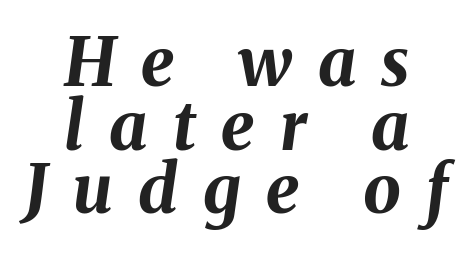
Underlining? Definitely not there. The rendering positions every line midway between the sides. Short note: letters widely spaced. The passage shown is typed in a proportional face where columns would drift. The whole block is typeset with a tilt.
